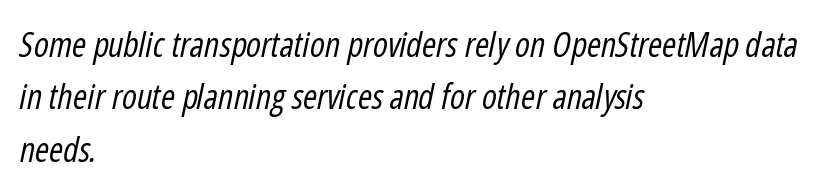
{"italic": "yes", "lean": "right", "slant_degrees": 12, "bold": "no", "weight": "regular", "width": "condensed", "stroke_contrast": "low", "x_height": "medium", "monospaced": "no", "underline": "no", "align": "left", "line_spacing": "normal", "line_spacing_ratio": 1.54, "letter_spacing": "normal", "letter_spacing_em": 0.0, "glyph_px": 34}
